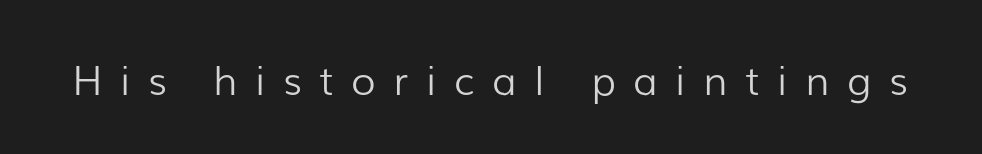
Q: Is the text bold? A: No.
Q: Is the text italic (slanted)? A: No, it is upright.
Q: Is the typeface a serif or a sans-serif typeface? A: Sans-serif.
Q: Is the text underlined? A: No.
Q: Is the spacing between letters normal or unusually wide? A: Unusually wide.
Q: Width (condensed, normal, or wide)? A: Normal.
Q: Stroke contrast? A: Low.
Q: x-height? A: Medium.
Q: Monospaced? A: No.
